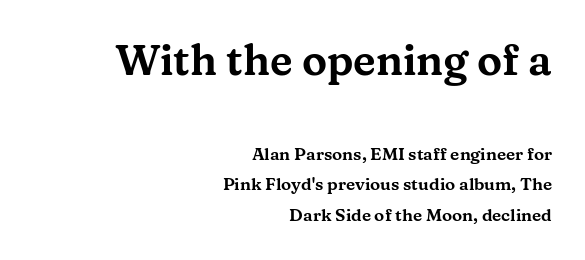
Q: Is the text italic (slanted)? A: No, it is upright.
Q: Is the typeface a serif or a sans-serif typeface? A: Serif.
Q: Is the text underlined? A: No.
Q: How is the paragraph aligned? A: Right-aligned.
Q: Is the spacing between letters normal or unusually wide? A: Normal.
Q: Which block of text is set in a larger size, the first (top) or the second (bottom)? A: The first (top) one.
Q: Width (condensed, normal, or wide)? A: Wide.
Q: Stroke contrast? A: Medium.
Q: x-height? A: Medium.
Q: Monospaced? A: No.
